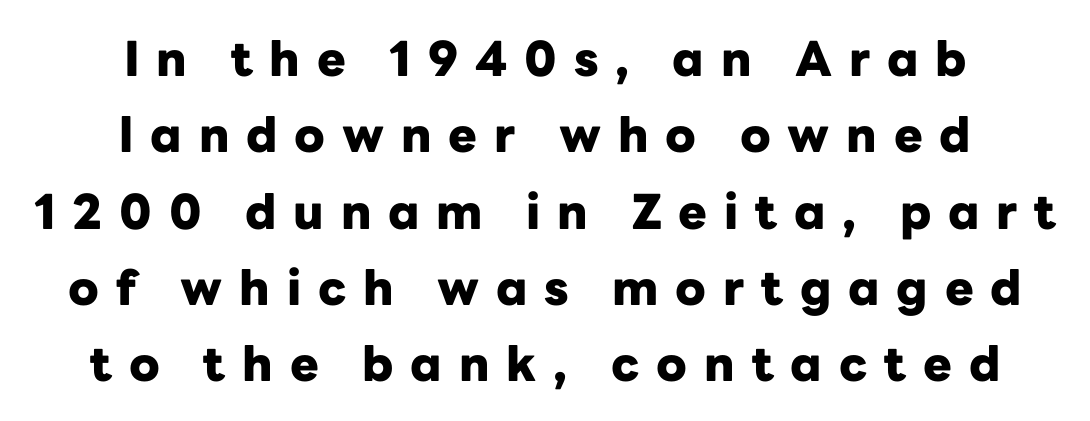
Rule under the text: the space is simply empty. Leftover space on each line is divided equally before and after the words. The characters display no serif detailing; their extremities are plain. Varying glyph widths throughout — classic text-font behaviour. No italicization has been applied; the sample stays upright. Heft: maximum for text — a bold.
